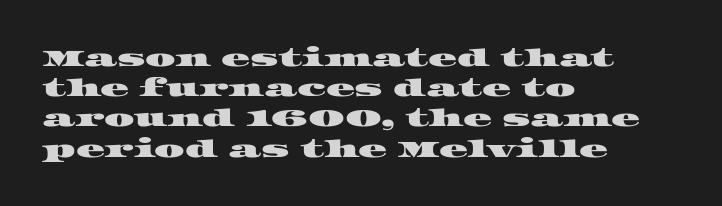
Each new line begins a customary step beneath the previous one. This rendering features lettering with no underline. This rendering uses left alignment, leaving the right contour irregular. How are the letters spaced? Ordinarily, with no added tracking.
